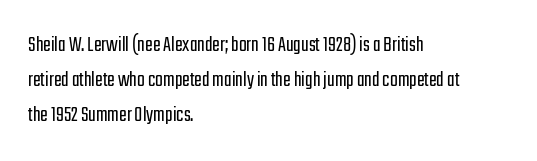
A typesetter would call this leading conventional body-copy spacing. Casual observation: everything's shoved over to the left. Counters stay open thanks to moderate or lighter strokes. The lettering stays uniformly vertical, giving the passage a roman look. No extra tracking has been applied to these lines. The gap between lines stays unmarked.
